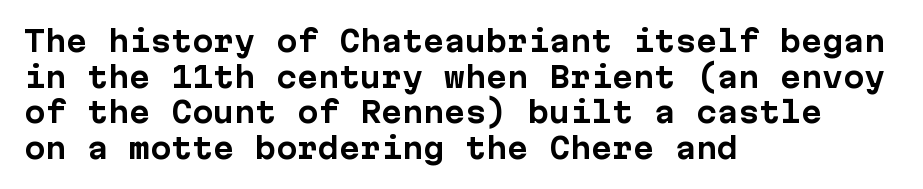
Has an underline been added? It has not. Serifs: no, the terminals of the letterforms are clean. Reading down the block, your eye returns to a fixed left position each line. Posture: upright roman. The passage shown stacks its lines at a standard gap.
